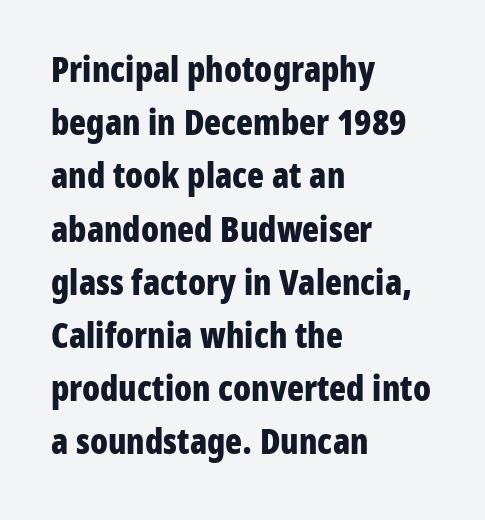
Words float on clear page, feet unadorned. How would I describe the line gaps? Plain and ordinary. The ragged edge is on the right, which tells us the setting is flush left. Is the letter spacing exaggerated? No — it looks like the ordinary default. The letters are bold, with thick, heavy strokes.
